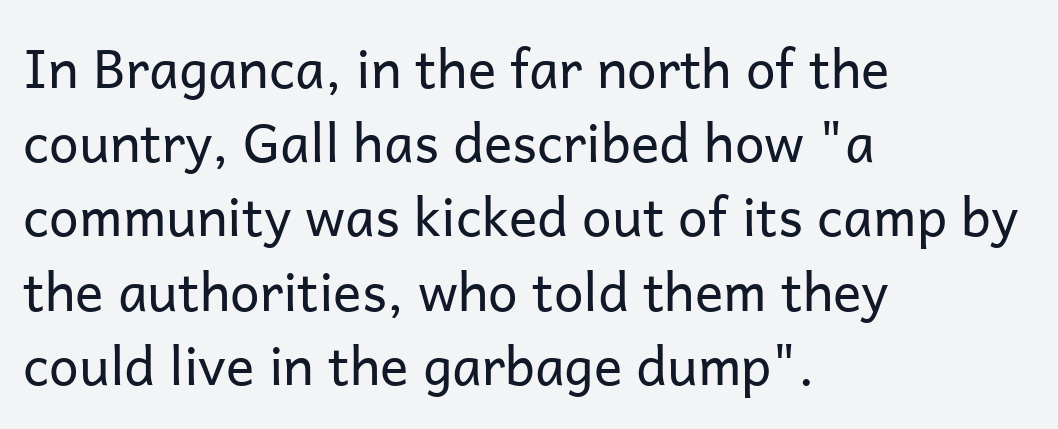
{"serif": "no", "italic": "no", "bold": "no", "weight": "regular", "width": "normal", "stroke_contrast": "low", "x_height": "medium", "monospaced": "no", "underline": "no", "align": "left", "line_spacing": "normal", "line_spacing_ratio": 1.4, "letter_spacing": "normal", "letter_spacing_em": 0.0, "glyph_px": 53}
